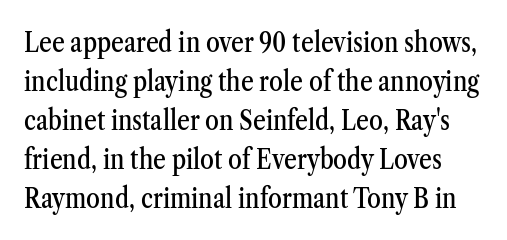
{"serif": "yes", "italic": "no", "width": "condensed", "stroke_contrast": "medium", "x_height": "medium", "monospaced": "no", "underline": "no", "line_spacing": "normal", "line_spacing_ratio": 1.39, "letter_spacing": "normal", "letter_spacing_em": 0.0, "glyph_px": 28}
